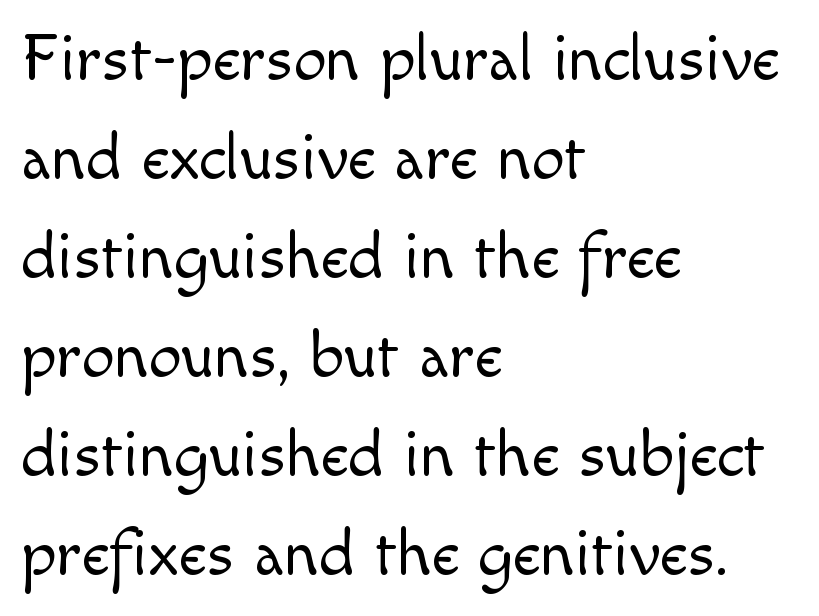
{"italic": "no", "bold": "no", "weight": "light", "width": "normal", "x_height": "small", "monospaced": "no", "underline": "no", "align": "left", "line_spacing": "normal", "line_spacing_ratio": 1.5, "letter_spacing": "normal", "letter_spacing_em": 0.0, "glyph_px": 66}
